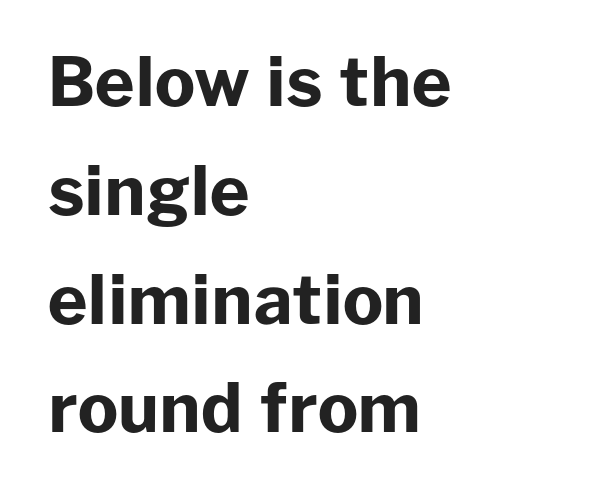
The image shows 68 px bold sans-serif type, upright; set left-aligned, normal line spacing (1.6x), normal letter spacing, not underlined; low stroke contrast and a medium x-height.
